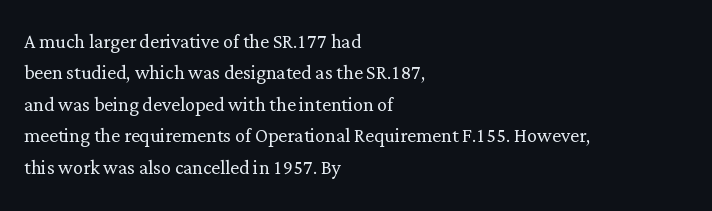
The image shows 25 px text type, upright; set left-aligned, normal line spacing (1.26x), normal letter spacing, not underlined.
